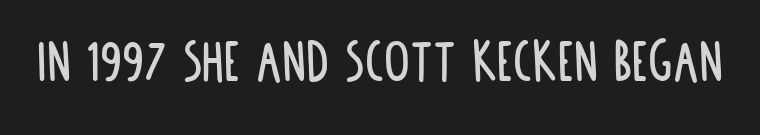
{"serif": "no", "italic": "no", "width": "condensed", "stroke_contrast": "low", "x_height": "large", "monospaced": "no", "underline": "no", "letter_spacing": "normal", "letter_spacing_em": 0.0, "glyph_px": 64}
